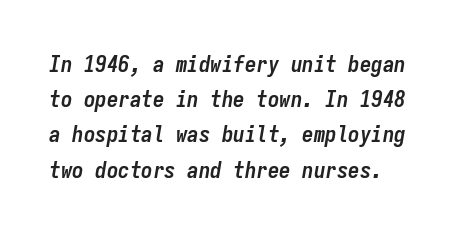
The image shows 23 px bold type, italic (leaning right); set normal line spacing (1.53x), normal letter spacing, not underlined.
